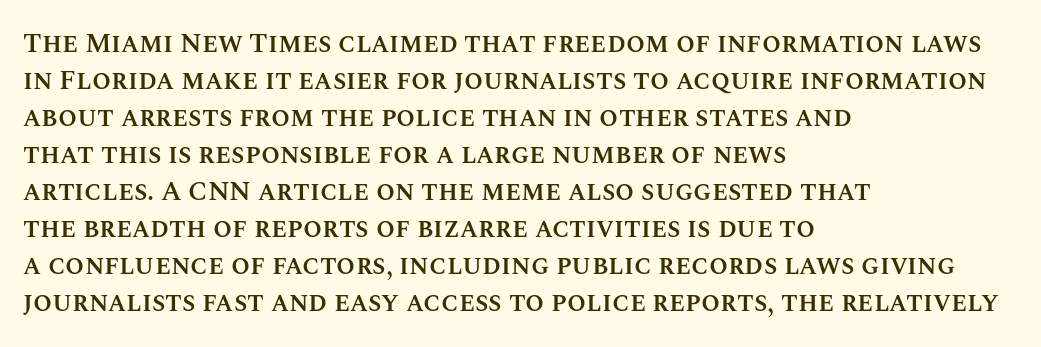
{"italic": "no", "bold": "semi", "underline": "no", "align": "left", "line_spacing": "normal", "line_spacing_ratio": 1.37, "letter_spacing": "normal", "letter_spacing_em": 0.0, "glyph_px": 27}
